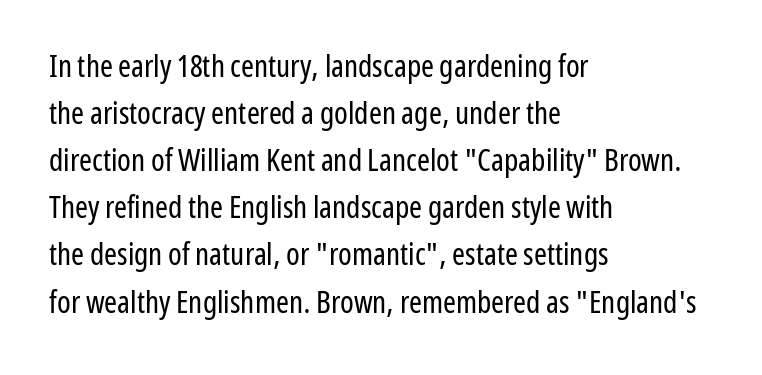
Q: Is the text bold? A: No.
Q: Is the text italic (slanted)? A: No, it is upright.
Q: Is the typeface a serif or a sans-serif typeface? A: Sans-serif.
Q: Is the text underlined? A: No.
Q: How is the paragraph aligned? A: Left-aligned.
Q: Is the spacing between letters normal or unusually wide? A: Normal.
Q: Is the spacing between lines tight, normal or loose? A: Normal.
Q: Width (condensed, normal, or wide)? A: Condensed.
Q: Stroke contrast? A: Low.
Q: x-height? A: Medium.
Q: Monospaced? A: No.
